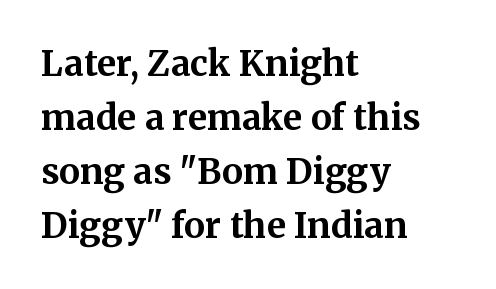
The image shows 35 px bold serif type, upright; set left-aligned, normal line spacing (1.54x), normal letter spacing, not underlined; medium stroke contrast and a medium x-height.
